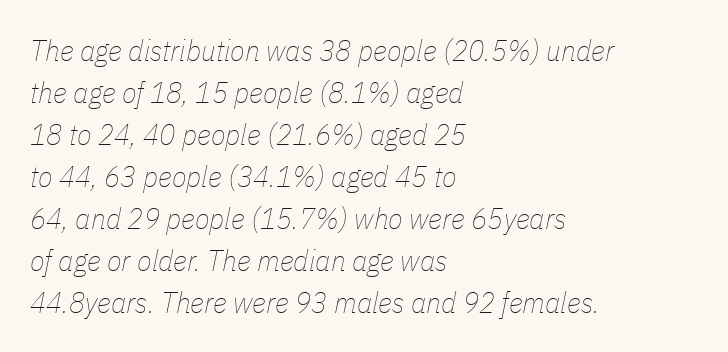
Q: Is the text bold? A: No.
Q: Is the text italic (slanted)? A: Yes, it leans right by about 11 degrees.
Q: Is the text underlined? A: No.
Q: How is the paragraph aligned? A: Left-aligned.
Q: Is the spacing between letters normal or unusually wide? A: Normal.
Q: Is the spacing between lines tight, normal or loose? A: Normal.
Q: Width (condensed, normal, or wide)? A: Condensed.
Q: Stroke contrast? A: Low.
Q: x-height? A: Medium.
Q: Monospaced? A: No.
